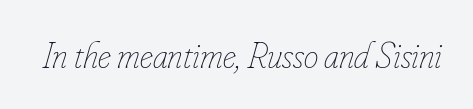
{"italic": "yes", "lean": "right", "slant_degrees": 16, "bold": "no", "weight": "thin", "width": "condensed", "stroke_contrast": "low", "x_height": "small", "monospaced": "no", "underline": "no", "letter_spacing": "normal", "letter_spacing_em": 0.0, "glyph_px": 37}
